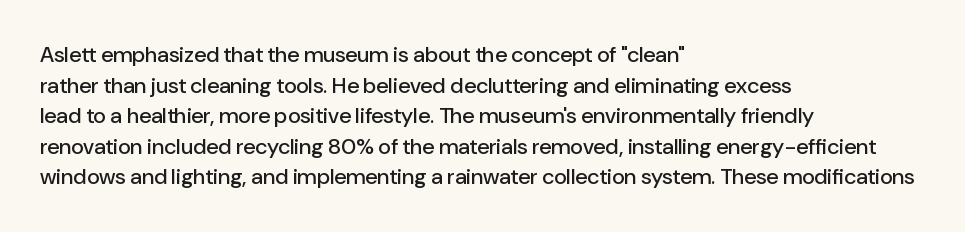
Q: Is the text italic (slanted)? A: No, it is upright.
Q: Is the text underlined? A: No.
Q: How is the paragraph aligned? A: Left-aligned.
Q: Is the spacing between letters normal or unusually wide? A: Normal.
Q: Is the spacing between lines tight, normal or loose? A: Normal.
